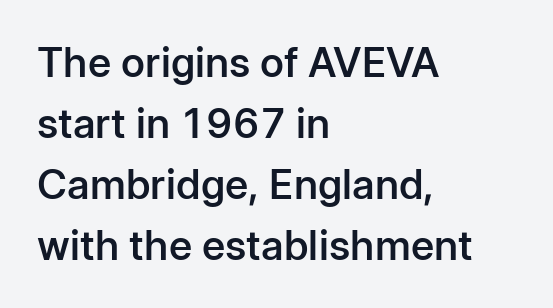
{"serif": "no", "italic": "no", "bold": "semi", "weight": "semibold", "width": "normal", "stroke_contrast": "low", "x_height": "medium", "monospaced": "no", "underline": "no", "align": "left", "line_spacing": "normal", "line_spacing_ratio": 1.49, "letter_spacing": "normal", "letter_spacing_em": 0.0, "glyph_px": 41}
